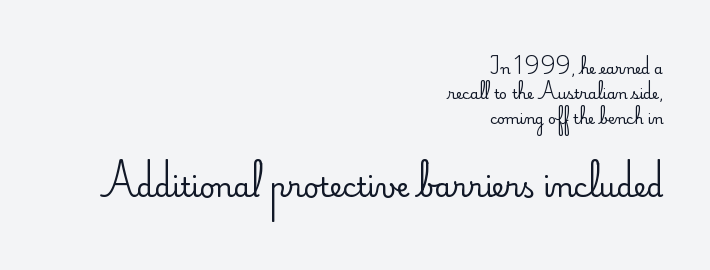
The image shows 27 px text type, upright; set right-aligned, line spacing 1.8x, normal letter spacing, not underlined; the second (bottom) block is 1.93x larger.
